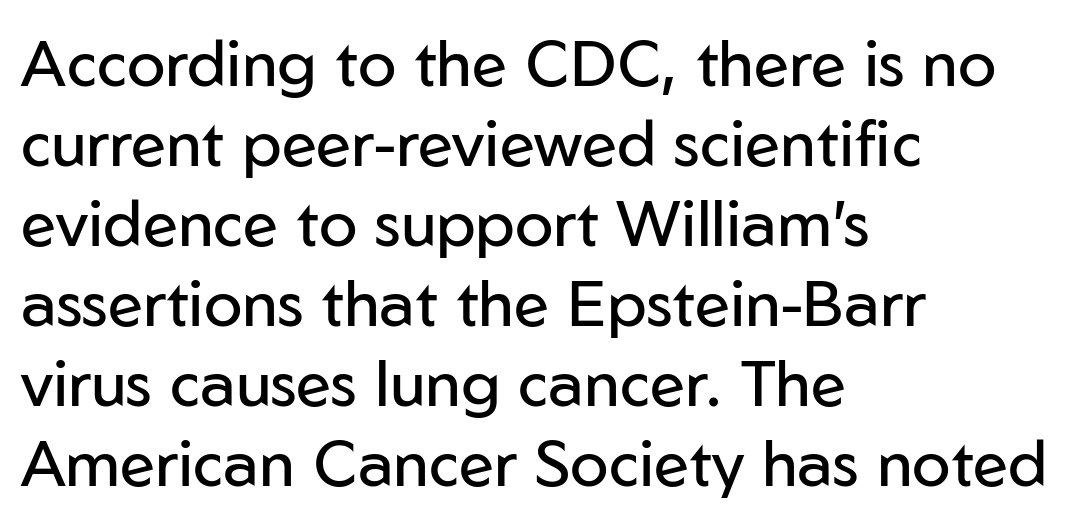
{"serif": "no", "italic": "no", "bold": "no", "weight": "regular", "width": "normal", "stroke_contrast": "low", "x_height": "medium", "monospaced": "no", "underline": "no", "align": "left", "line_spacing": "normal", "line_spacing_ratio": 1.25, "letter_spacing": "normal", "letter_spacing_em": 0.0, "glyph_px": 64}
